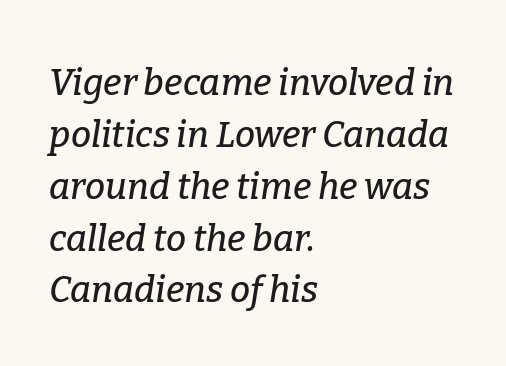
Tall strokes in this sample are angled rather than plumb. Short and long lines alike share a common starting point at left. These lines are rendered in a variable-pitch font. Yep, those are serifs on the letters.
